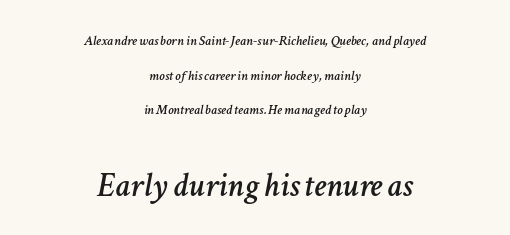
The image shows 34 px text type, italic (leaning right); set centered, loose line spacing (2.47x), normal letter spacing, not underlined; the second (bottom) block is 2.43x larger; low stroke contrast and a medium x-height.
